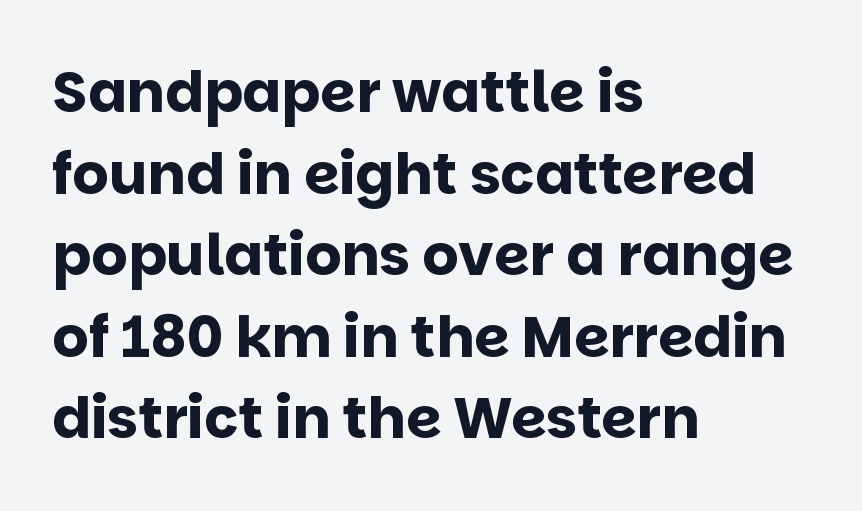
Q: Is the text bold? A: Yes.
Q: Is the text italic (slanted)? A: No, it is upright.
Q: Is the typeface a serif or a sans-serif typeface? A: Sans-serif.
Q: Is the text underlined? A: No.
Q: How is the paragraph aligned? A: Left-aligned.
Q: Is the spacing between letters normal or unusually wide? A: Normal.
Q: Is the spacing between lines tight, normal or loose? A: Normal.
Q: Width (condensed, normal, or wide)? A: Normal.
Q: Stroke contrast? A: Low.
Q: x-height? A: Large.
Q: Monospaced? A: No.
